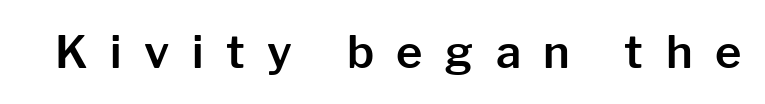
The image shows 45 px sans-serif type, upright; set unusually wide letter spacing (+0.5 em), not underlined; low stroke contrast and a medium x-height.
